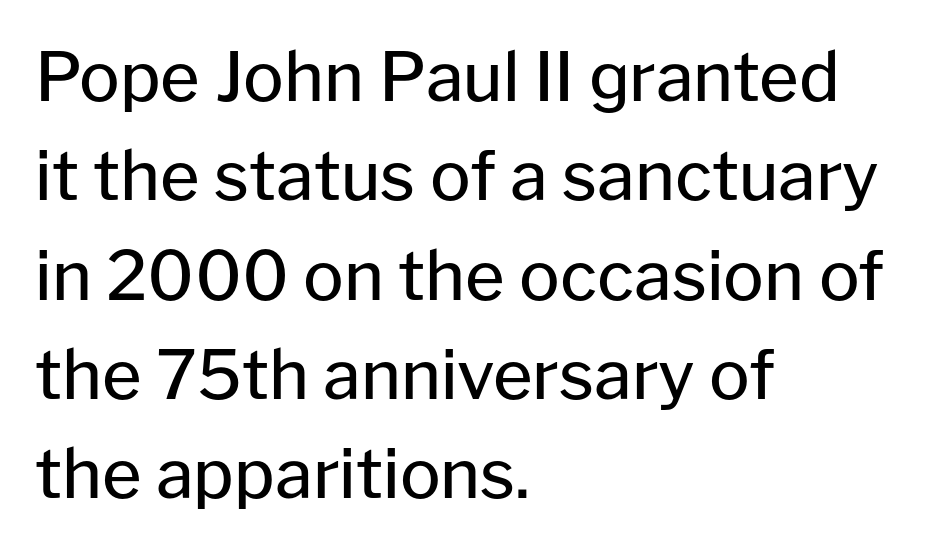
The image shows 68 px regular-weight sans-serif type, upright; set left-aligned, normal line spacing (1.46x), normal letter spacing, not underlined; low stroke contrast and a medium x-height.
